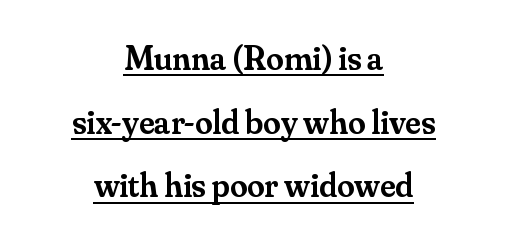
Q: Is the text bold? A: Semi-bold.
Q: Is the text italic (slanted)? A: No, it is upright.
Q: Is the typeface a serif or a sans-serif typeface? A: Serif.
Q: Is the text underlined? A: Yes.
Q: How is the paragraph aligned? A: Centered.
Q: Is the spacing between letters normal or unusually wide? A: Normal.
Q: Width (condensed, normal, or wide)? A: Normal.
Q: Stroke contrast? A: Medium.
Q: x-height? A: Small.
Q: Monospaced? A: No.
